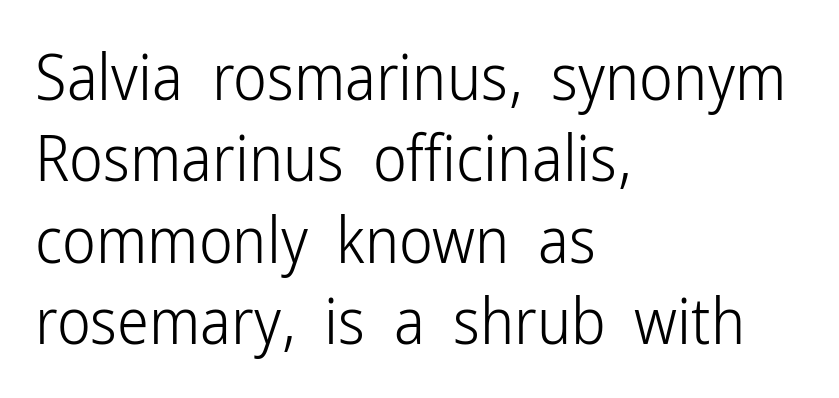
{"serif": "no", "italic": "no", "bold": "no", "weight": "light", "width": "condensed", "stroke_contrast": "low", "x_height": "medium", "monospaced": "no", "underline": "no", "align": "left", "line_spacing": "normal", "line_spacing_ratio": 1.27, "letter_spacing": "normal", "letter_spacing_em": 0.0, "glyph_px": 64}
